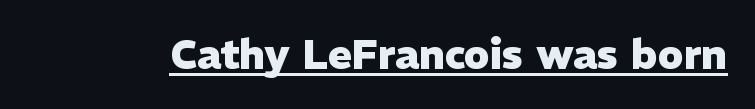
The strokes are fattened all the way to bold. Font category for this specimen: sans-serif. The specimen includes a rule beneath the text block's lines. This sample has the flowing, uneven cadence of proportional lettering. When letters stand straight like this, we call the style roman or upright.
